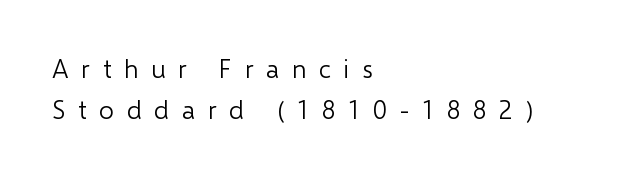
Q: Is the text bold? A: No.
Q: Is the text italic (slanted)? A: No, it is upright.
Q: Is the text underlined? A: No.
Q: How is the paragraph aligned? A: Left-aligned.
Q: Is the spacing between letters normal or unusually wide? A: Unusually wide.
Q: Is the spacing between lines tight, normal or loose? A: Normal.
